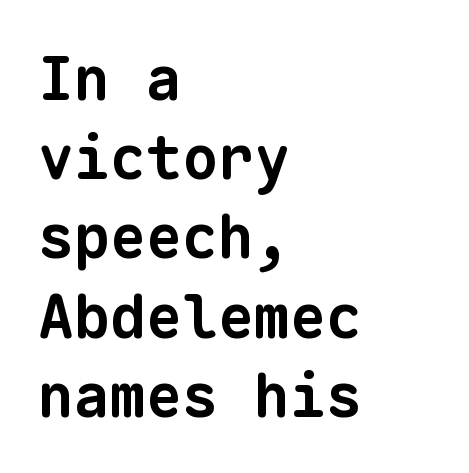
{"serif": "no", "bold": "yes", "weight": "bold", "width": "normal", "stroke_contrast": "low", "x_height": "medium", "monospaced": "yes", "underline": "no", "align": "left", "line_spacing": "normal", "line_spacing_ratio": 1.32, "letter_spacing": "normal", "letter_spacing_em": 0.0, "glyph_px": 60}
